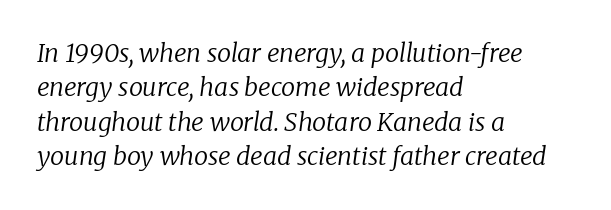
You can tell it's italic because the verticals aren't actually vertical. These lines keep a tight, regular rhythm from letter to letter. Beneath every word, the page is bare. Interline gaps are of average width in this sample.
